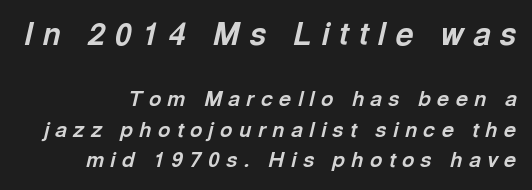
Quick note: italic. Proportional: the letters do not fall into vertical columns. This block has exactly the height ordinary leading produces. The face used here has the dense, thick strokes of a bold.
